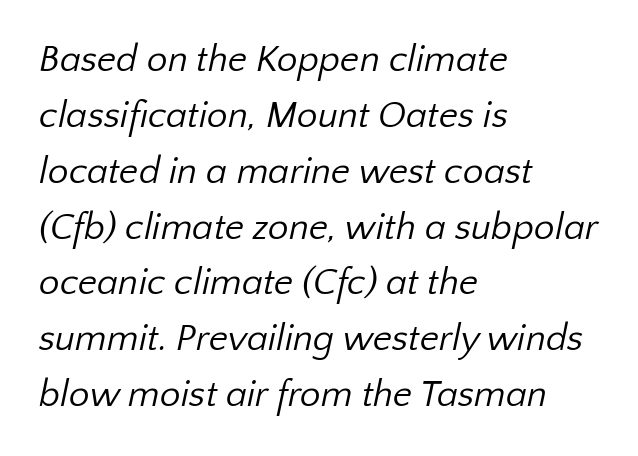
Q: Is the text bold? A: No.
Q: Is the typeface a serif or a sans-serif typeface? A: Sans-serif.
Q: Is the text underlined? A: No.
Q: How is the paragraph aligned? A: Left-aligned.
Q: Is the spacing between letters normal or unusually wide? A: Normal.
Q: Is the spacing between lines tight, normal or loose? A: Normal.
Q: Width (condensed, normal, or wide)? A: Normal.
Q: Stroke contrast? A: Low.
Q: x-height? A: Medium.
Q: Monospaced? A: No.
